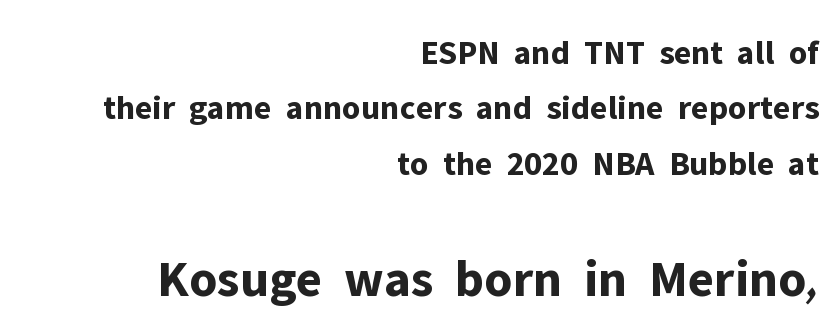
{"serif": "no", "italic": "no", "bold": "yes", "weight": "bold", "width": "normal", "stroke_contrast": "low", "x_height": "medium", "monospaced": "no", "underline": "no", "align": "right", "line_spacing": "normal", "line_spacing_ratio": 1.58, "letter_spacing": "normal", "letter_spacing_em": 0.0, "larger_block": "second", "size_ratio": 1.51, "glyph_px": 53}
